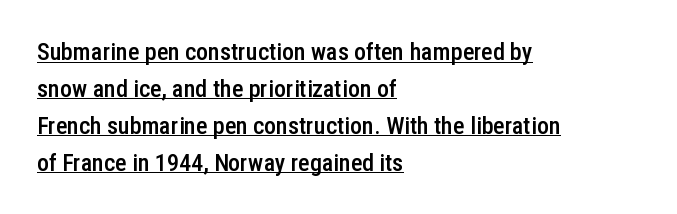
The image shows 24 px text type, upright; set left-aligned, normal line spacing (1.54x), normal letter spacing, underlined.
